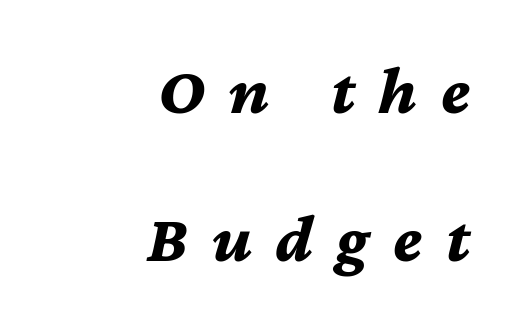
Q: Is the text bold? A: Yes.
Q: Is the text italic (slanted)? A: Yes, it leans right by about 12 degrees.
Q: Is the text underlined? A: No.
Q: How is the paragraph aligned? A: Right-aligned.
Q: Is the spacing between letters normal or unusually wide? A: Unusually wide.
Q: Is the spacing between lines tight, normal or loose? A: Loose.
Q: Width (condensed, normal, or wide)? A: Normal.
Q: Stroke contrast? A: Medium.
Q: x-height? A: Medium.
Q: Monospaced? A: No.
